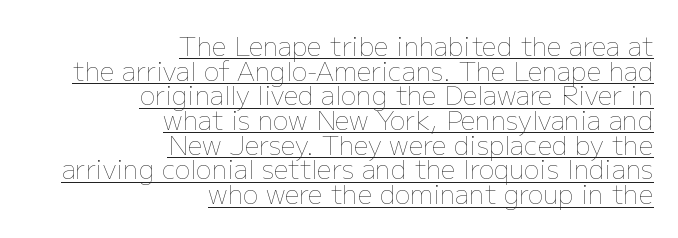
The compositor pushed each line to the right boundary. Beneath each row of characters lies a ruled line. The letters stand straight up with perfectly vertical stems. The vertical gap from one line to the next is small.
